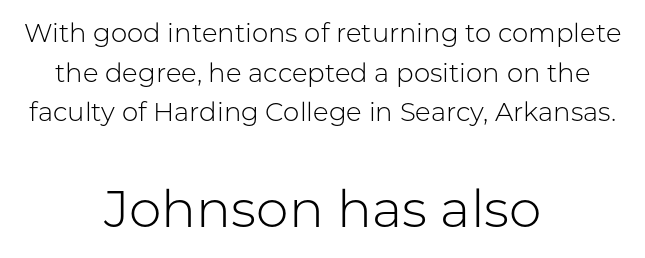
{"serif": "no", "italic": "no", "bold": "no", "weight": "light", "width": "normal", "stroke_contrast": "low", "x_height": "medium", "monospaced": "no", "underline": "no", "align": "center", "line_spacing": "normal", "line_spacing_ratio": 1.52, "letter_spacing": "normal", "letter_spacing_em": 0.0, "larger_block": "second", "size_ratio": 2.0, "glyph_px": 52}
